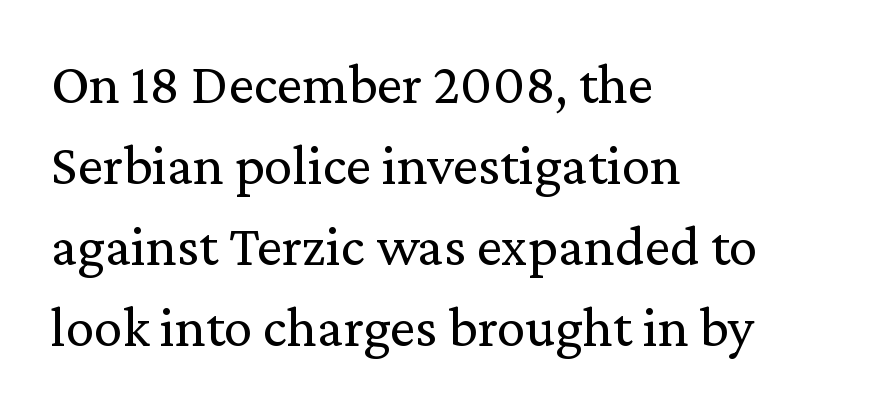
{"serif": "yes", "italic": "no", "bold": "no", "weight": "regular", "width": "normal", "stroke_contrast": "medium", "x_height": "medium", "monospaced": "no", "underline": "no", "align": "left", "line_spacing": "normal", "line_spacing_ratio": 1.42, "letter_spacing": "normal", "letter_spacing_em": 0.0, "glyph_px": 57}
